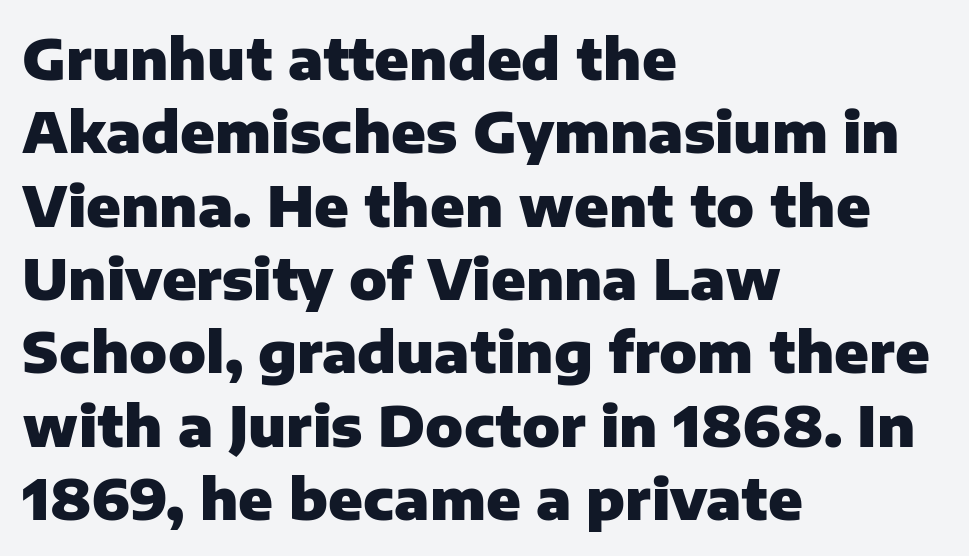
The space between consecutive lines is moderate. Each line starts at the same left margin while the right side varies. No italicization has been applied; the sample stays upright. The passage shown has conventional tracking throughout. Its strokes are broad and dark, the hallmark of bold type. Nothing sits at the stroke ends, so this counts as sans-serif.
